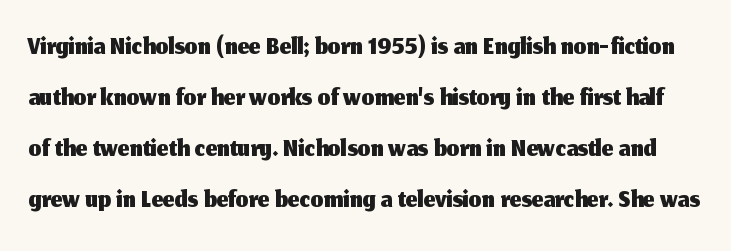
Every character sits straight up, as roman type does. Characters follow at the spacing the type designer built in. Stroke terminals: plain, sans-serif. Any mark beneath the type? The region is blank.
